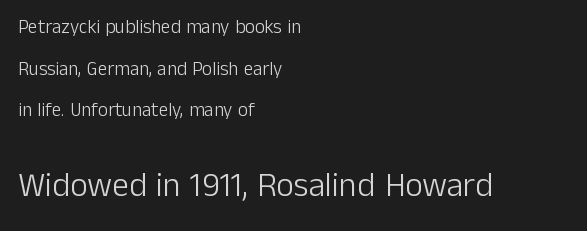
The glyphs are unaccompanied by any horizontal stroke below them. Here the designer chose a conventional face with non-uniform glyph widths. If you drew a ruler down the left edge, every line would touch it. Ascenders rise straight up at ninety degrees. Note: smaller setting up top, larger setting below.
